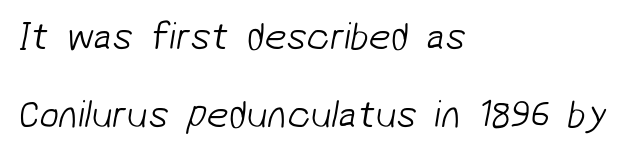
The paragraph shown leans on its left margin. The tracking reads as untouched default to a designer's eye. What's the leading like? Stretched, with rows far apart. Character widths vary here, with narrow letters taking less room than wide ones. The type family on display is of the sans-serif kind.
